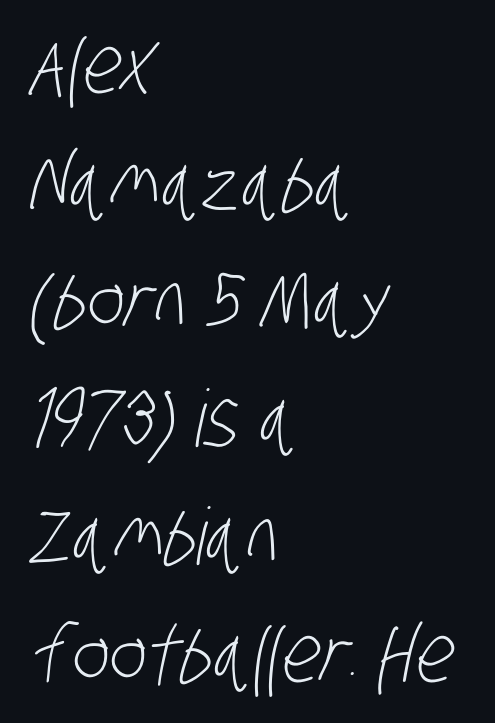
The image shows 79 px light, condensed sans-serif type; set left-aligned, normal line spacing (1.49x), normal letter spacing, not underlined; low stroke contrast and a large x-height.
